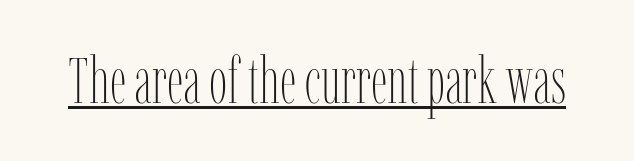
Stems here are at most as thick as an everyday book face. Underlining? Definitely there. Varying glyph widths throughout — classic text-font behaviour. Students, note that the glyphs here touch the page at normal intervals. Ordinary non-slanted type is in use.
